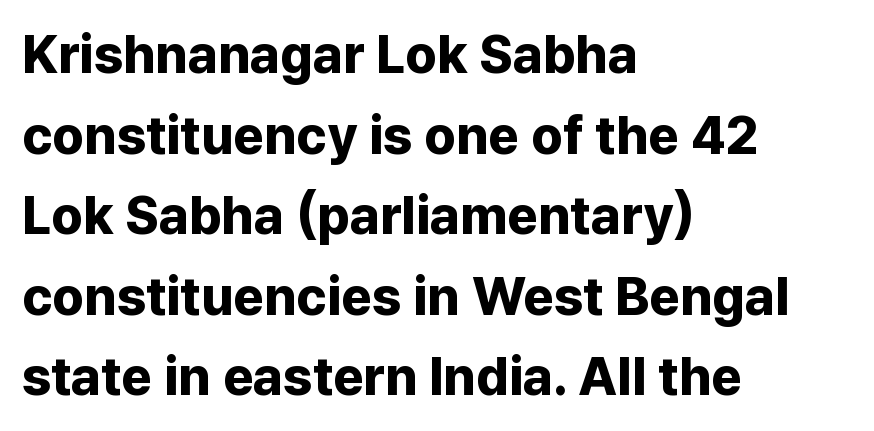
{"serif": "no", "italic": "no", "bold": "yes", "weight": "bold", "width": "normal", "stroke_contrast": "low", "x_height": "medium", "monospaced": "no", "underline": "no", "align": "left", "line_spacing": "normal", "line_spacing_ratio": 1.52, "letter_spacing": "normal", "letter_spacing_em": 0.0, "glyph_px": 53}
